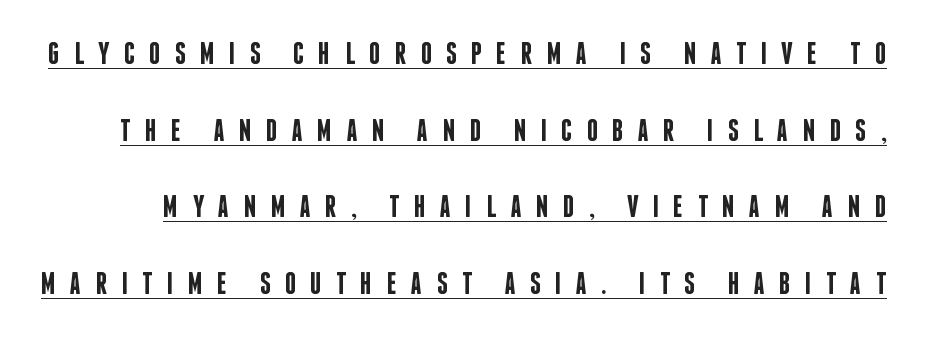
{"serif": "no", "italic": "no", "bold": "semi", "weight": "semibold", "width": "condensed", "stroke_contrast": "low", "x_height": "large", "monospaced": "no", "underline": "yes", "line_spacing": "loose", "line_spacing_ratio": 2.47, "letter_spacing": "wide", "letter_spacing_em": 0.46, "glyph_px": 31}
